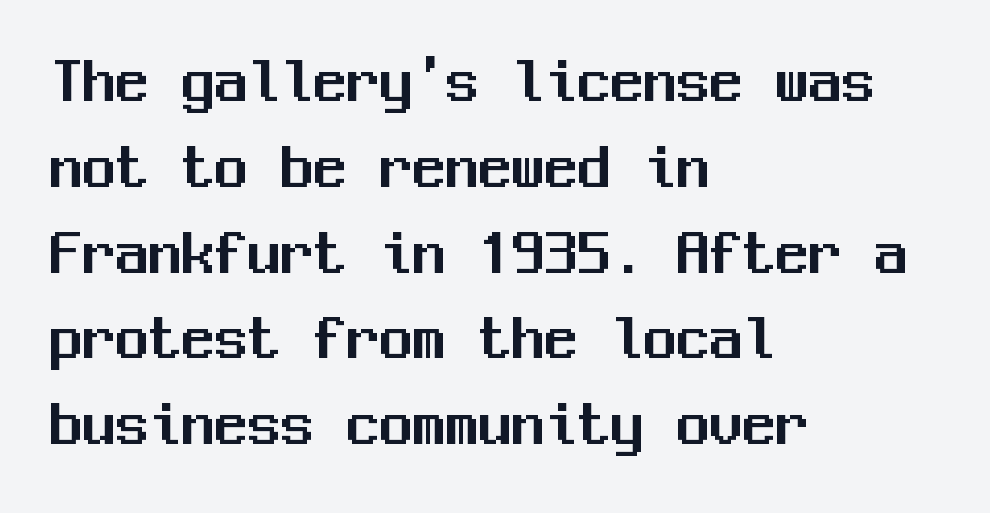
Q: Is the text italic (slanted)? A: No, it is upright.
Q: Is the typeface a serif or a sans-serif typeface? A: Sans-serif.
Q: Is the text underlined? A: No.
Q: How is the paragraph aligned? A: Left-aligned.
Q: Is the spacing between letters normal or unusually wide? A: Normal.
Q: Is the spacing between lines tight, normal or loose? A: Normal.
Q: Width (condensed, normal, or wide)? A: Normal.
Q: Stroke contrast? A: Medium.
Q: x-height? A: Medium.
Q: Monospaced? A: Yes.
